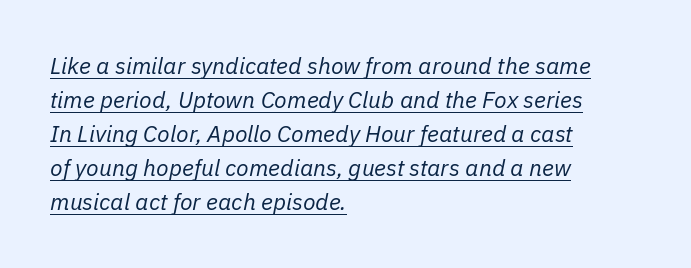
Q: Is the text bold? A: No.
Q: Is the text italic (slanted)? A: Yes, it leans right by about 11 degrees.
Q: Is the text underlined? A: Yes.
Q: How is the paragraph aligned? A: Left-aligned.
Q: Is the spacing between letters normal or unusually wide? A: Normal.
Q: Is the spacing between lines tight, normal or loose? A: Normal.
